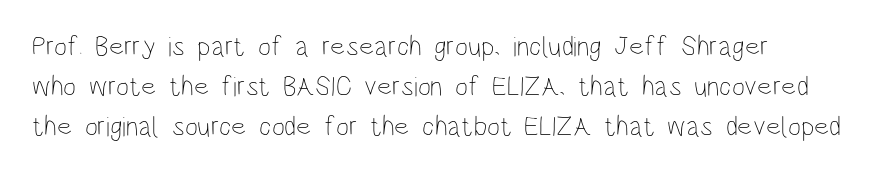
{"italic": "no", "bold": "no", "weight": "thin", "width": "condensed", "stroke_contrast": "low", "x_height": "large", "monospaced": "no", "underline": "no", "align": "left", "line_spacing": "normal", "line_spacing_ratio": 1.42, "letter_spacing": "normal", "letter_spacing_em": 0.0, "glyph_px": 28}
